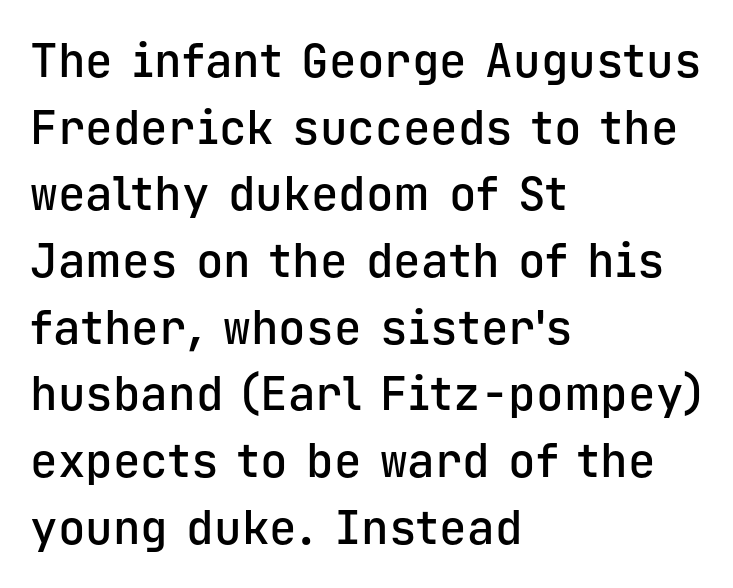
{"serif": "no", "italic": "no", "bold": "semi", "weight": "semibold", "width": "normal", "stroke_contrast": "low", "x_height": "medium", "monospaced": "yes", "underline": "no", "align": "left", "line_spacing": "normal", "line_spacing_ratio": 1.45, "letter_spacing": "normal", "letter_spacing_em": 0.0, "glyph_px": 46}
